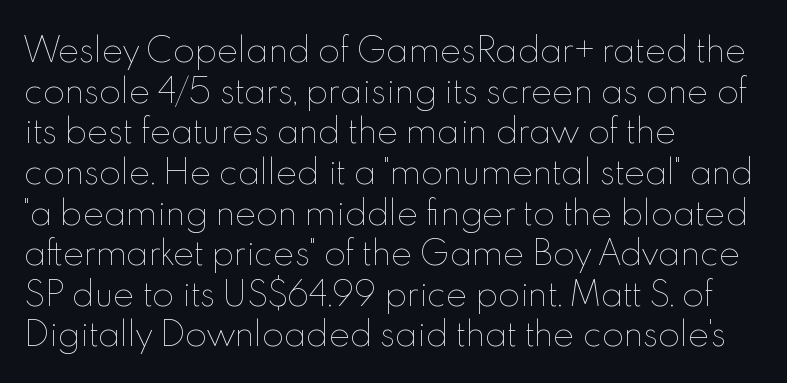
{"italic": "no", "bold": "no", "weight": "thin", "width": "normal", "x_height": "small", "monospaced": "no", "underline": "no", "align": "left", "line_spacing": "normal", "line_spacing_ratio": 1.27, "letter_spacing": "normal", "letter_spacing_em": 0.0, "glyph_px": 32}
